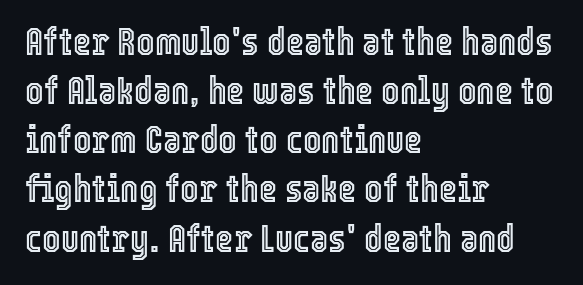
Q: Is the text italic (slanted)? A: No, it is upright.
Q: Is the text underlined? A: No.
Q: How is the paragraph aligned? A: Left-aligned.
Q: Is the spacing between letters normal or unusually wide? A: Normal.
Q: Is the spacing between lines tight, normal or loose? A: Normal.
Q: Width (condensed, normal, or wide)? A: Condensed.
Q: x-height? A: Medium.
Q: Monospaced? A: No.
